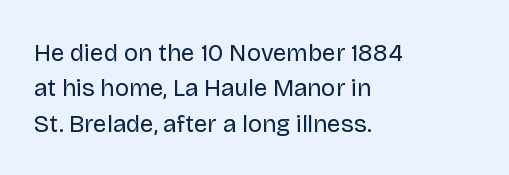
{"italic": "no", "bold": "no", "underline": "no", "align": "left", "line_spacing": "normal", "line_spacing_ratio": 1.47, "letter_spacing": "normal", "letter_spacing_em": 0.0, "glyph_px": 24}
